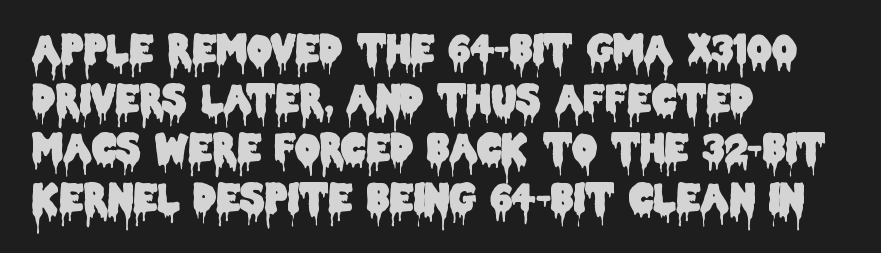
Q: Is the text italic (slanted)? A: No, it is upright.
Q: Is the typeface a serif or a sans-serif typeface? A: Sans-serif.
Q: Is the text underlined? A: No.
Q: How is the paragraph aligned? A: Left-aligned.
Q: Is the spacing between letters normal or unusually wide? A: Normal.
Q: Is the spacing between lines tight, normal or loose? A: Normal.
Q: Width (condensed, normal, or wide)? A: Condensed.
Q: Stroke contrast? A: Low.
Q: x-height? A: Large.
Q: Monospaced? A: No.
